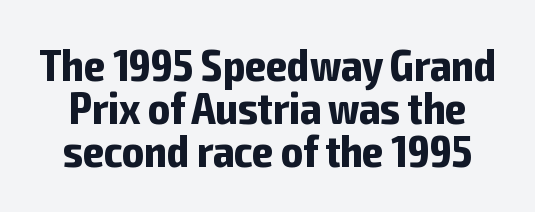
{"serif": "no", "italic": "no", "bold": "yes", "weight": "bold", "width": "condensed", "stroke_contrast": "low", "x_height": "medium", "monospaced": "no", "underline": "no", "line_spacing": "tight", "line_spacing_ratio": 0.96, "letter_spacing": "normal", "letter_spacing_em": 0.0, "glyph_px": 45}
